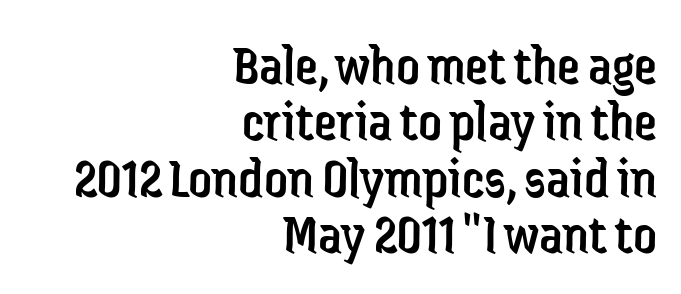
The image shows 58 px regular-weight, condensed sans-serif type, upright; set right-aligned, tight line spacing (0.97x), normal letter spacing, not underlined; low stroke contrast and a medium x-height.
